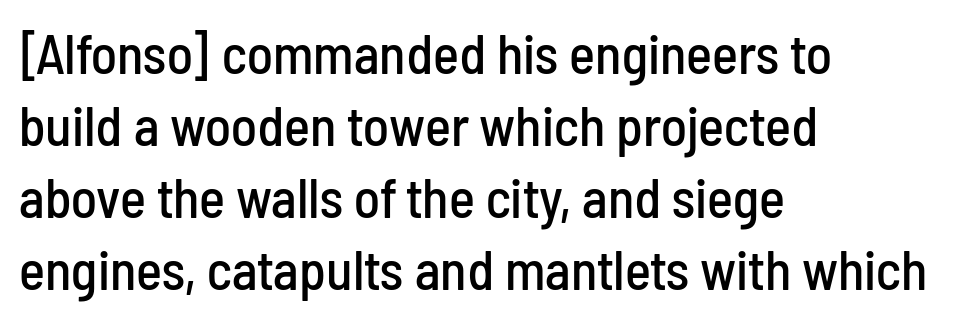
The image shows 55 px condensed sans-serif type, upright; set left-aligned, normal line spacing (1.31x), normal letter spacing, not underlined; low stroke contrast and a medium x-height.
